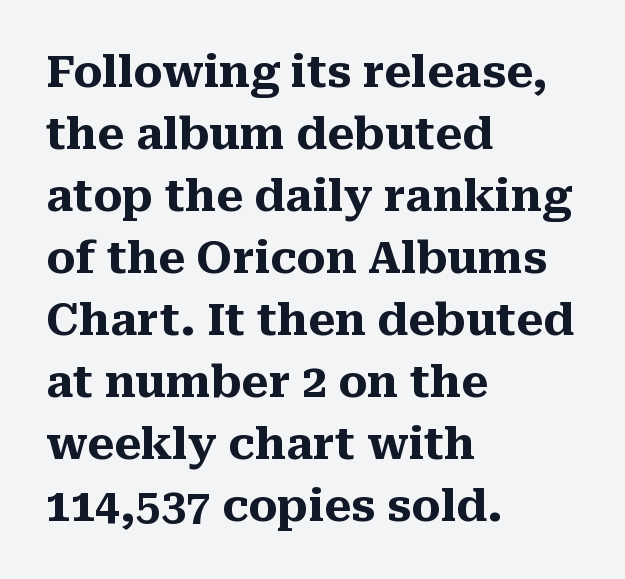
The image shows 44 px heavy serif type, upright; set left-aligned, normal line spacing (1.41x), normal letter spacing, not underlined; medium stroke contrast and a medium x-height.
